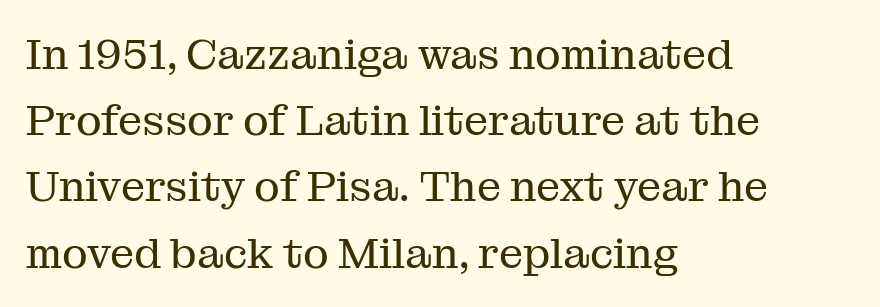
Is the type heavy? It reads as light-to-regular instead. A roman cut, with each character standing at attention. These lines stack with their left ends in a neat column. Little horizontal feet cap the strokes, marking this as serif type. Letters rest on an invisible, unmarked baseline.
